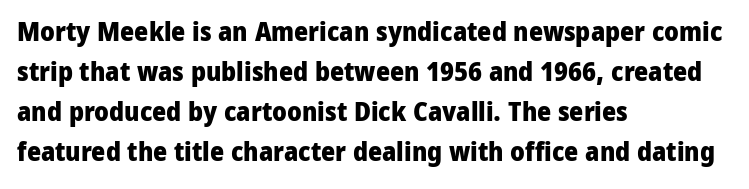
The image shows 27 px bold type, upright; set left-aligned, normal line spacing (1.48x), normal letter spacing, not underlined.
